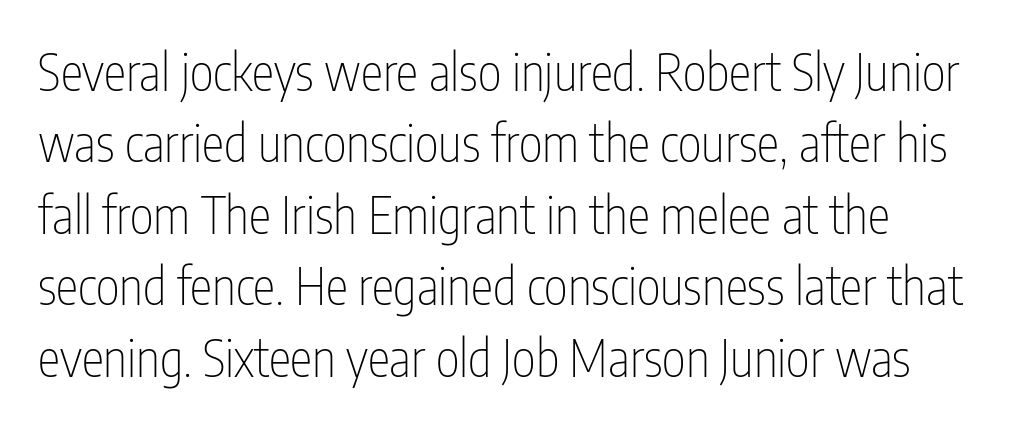
{"serif": "no", "italic": "no", "bold": "no", "weight": "thin", "width": "condensed", "stroke_contrast": "low", "x_height": "medium", "monospaced": "no", "underline": "no", "line_spacing": "normal", "line_spacing_ratio": 1.4, "letter_spacing": "normal", "letter_spacing_em": 0.0, "glyph_px": 51}
